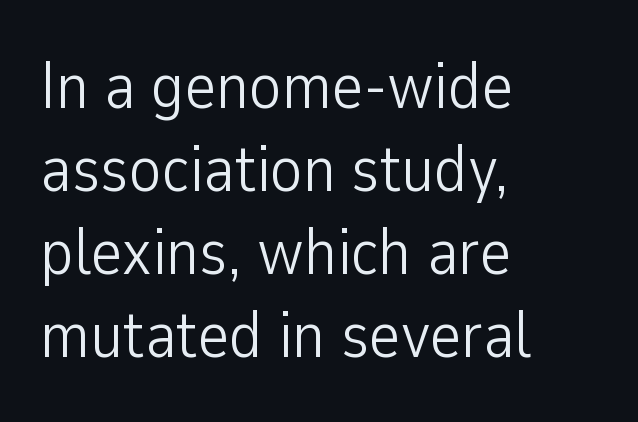
{"serif": "no", "italic": "no", "bold": "no", "weight": "light", "width": "condensed", "stroke_contrast": "low", "x_height": "medium", "monospaced": "no", "underline": "no", "align": "left", "line_spacing_ratio": 1.24, "letter_spacing": "normal", "letter_spacing_em": 0.0, "glyph_px": 67}
